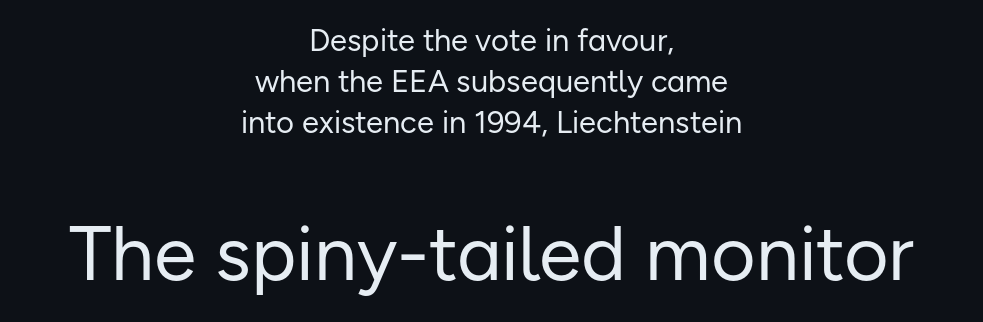
{"serif": "no", "italic": "no", "bold": "no", "weight": "regular", "width": "normal", "stroke_contrast": "low", "x_height": "medium", "monospaced": "no", "underline": "no", "align": "center", "line_spacing": "normal", "line_spacing_ratio": 1.33, "letter_spacing": "normal", "letter_spacing_em": 0.0, "larger_block": "second", "size_ratio": 2.48, "glyph_px": 77}
